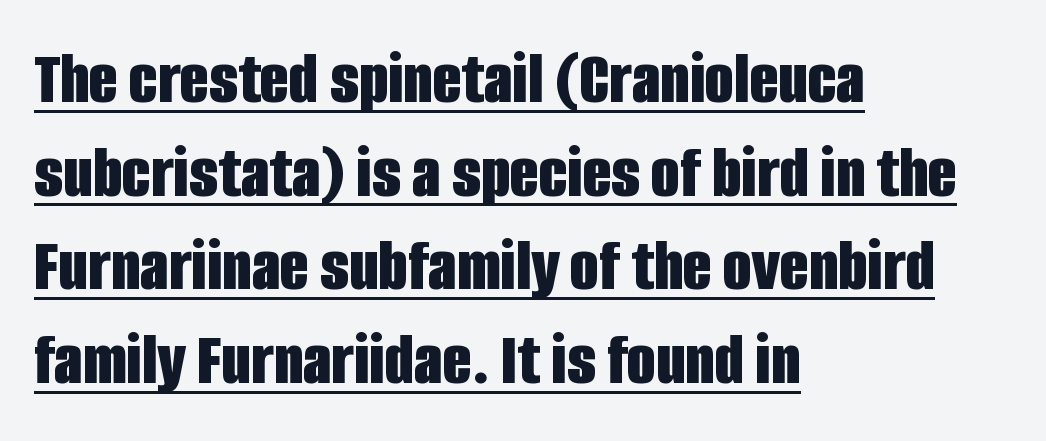
The image shows 75 px bold, condensed sans-serif type, upright; set left-aligned, normal line spacing (1.25x), normal letter spacing, underlined; low stroke contrast and a large x-height.
